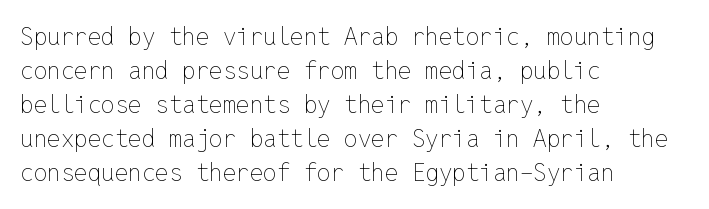
The image shows 24 px text type, upright; set left-aligned, normal line spacing (1.42x), normal letter spacing, not underlined.
